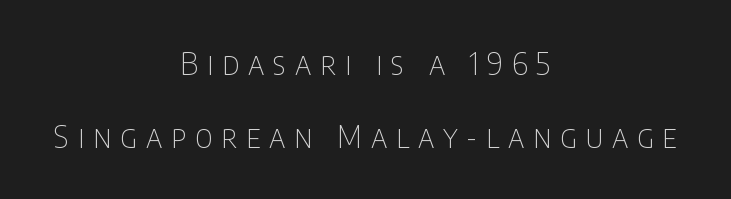
Q: Is the text bold? A: No.
Q: Is the text italic (slanted)? A: No, it is upright.
Q: Is the typeface a serif or a sans-serif typeface? A: Sans-serif.
Q: Is the text underlined? A: No.
Q: How is the paragraph aligned? A: Centered.
Q: Is the spacing between letters normal or unusually wide? A: Unusually wide.
Q: Is the spacing between lines tight, normal or loose? A: Loose.
Q: Width (condensed, normal, or wide)? A: Condensed.
Q: Stroke contrast? A: Low.
Q: x-height? A: Large.
Q: Monospaced? A: No.
